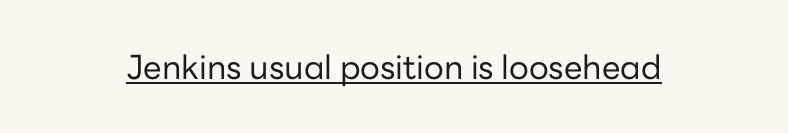
The image shows 33 px regular-weight sans-serif type, upright; set normal letter spacing, underlined; low stroke contrast and a medium x-height.
